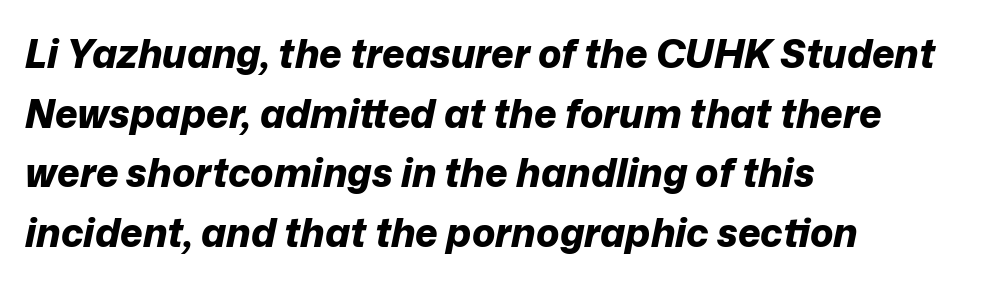
The image shows 39 px bold type, italic (leaning right); set left-aligned, normal line spacing (1.53x), normal letter spacing, not underlined; low stroke contrast and a medium x-height.
